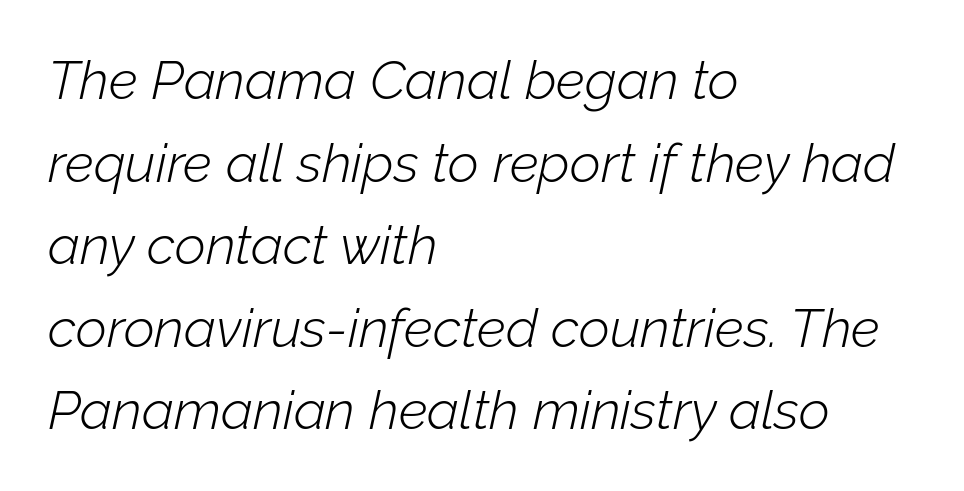
Q: Is the text bold? A: No.
Q: Is the text italic (slanted)? A: Yes, it leans right by about 12 degrees.
Q: Is the text underlined? A: No.
Q: How is the paragraph aligned? A: Left-aligned.
Q: Is the spacing between letters normal or unusually wide? A: Normal.
Q: Is the spacing between lines tight, normal or loose? A: Normal.
Q: Width (condensed, normal, or wide)? A: Normal.
Q: Stroke contrast? A: Low.
Q: x-height? A: Medium.
Q: Monospaced? A: No.
